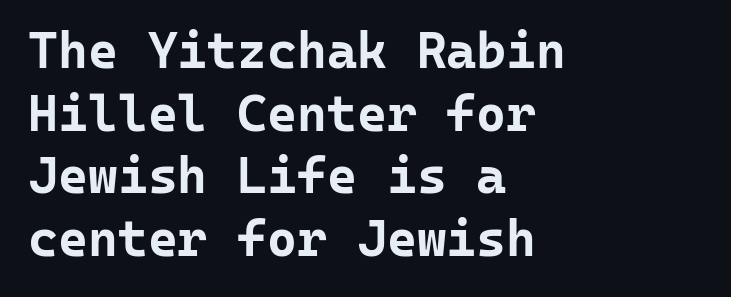
The image shows 51 px bold sans-serif type, upright, monospaced; set left-aligned, line spacing 1.23x, normal letter spacing, not underlined; low stroke contrast and a medium x-height.
